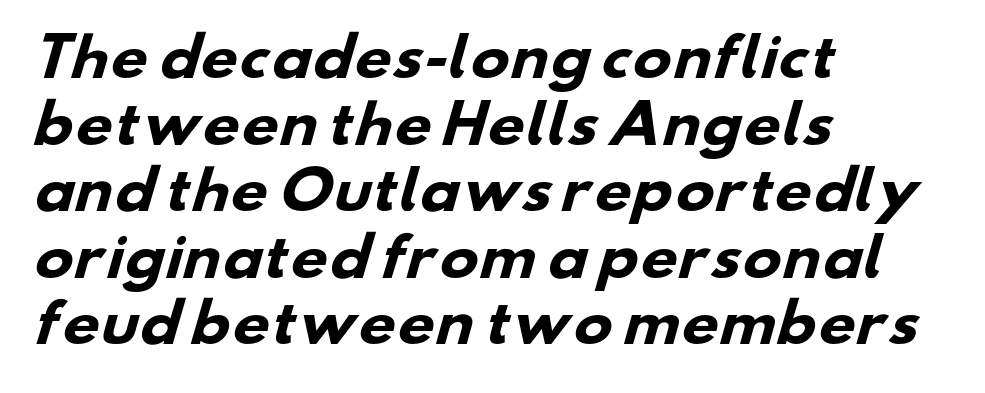
Q: Is the text bold? A: Yes.
Q: Is the typeface a serif or a sans-serif typeface? A: Sans-serif.
Q: Is the text underlined? A: No.
Q: How is the paragraph aligned? A: Left-aligned.
Q: Is the spacing between letters normal or unusually wide? A: Normal.
Q: Is the spacing between lines tight, normal or loose? A: Normal.
Q: Width (condensed, normal, or wide)? A: Wide.
Q: Stroke contrast? A: Low.
Q: x-height? A: Small.
Q: Monospaced? A: No.
